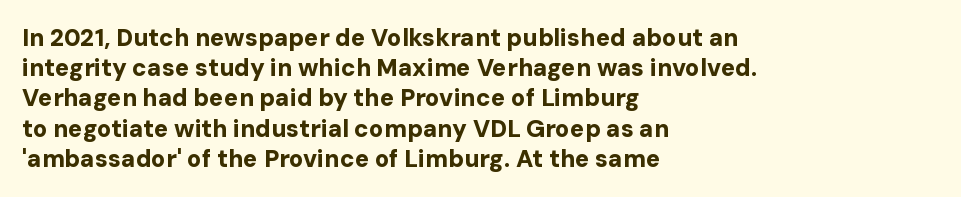
The image shows 24 px bold type, upright; set left-aligned, normal line spacing (1.26x), normal letter spacing, not underlined.
